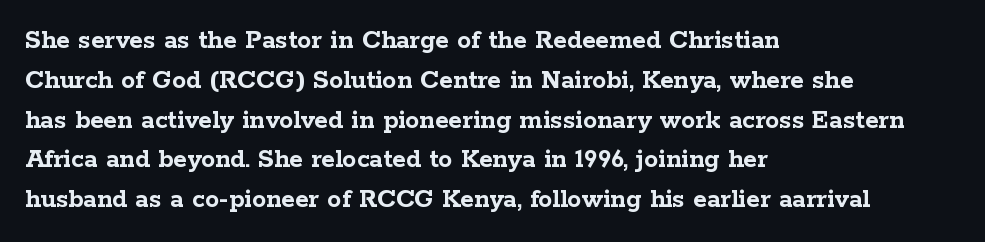
{"serif": "yes", "italic": "no", "bold": "yes", "weight": "semibold", "width": "wide", "stroke_contrast": "low", "x_height": "medium", "monospaced": "no", "underline": "no", "align": "left", "line_spacing": "normal", "line_spacing_ratio": 1.42, "letter_spacing": "normal", "letter_spacing_em": 0.0, "glyph_px": 28}
